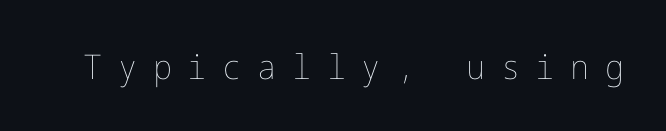
The typography opts for an upright posture over an oblique one. Has an underline been added? It has not. Tracking here is generous; glyphs stand well apart from one another. Stems and bowls with no extra thickness — not bold.
